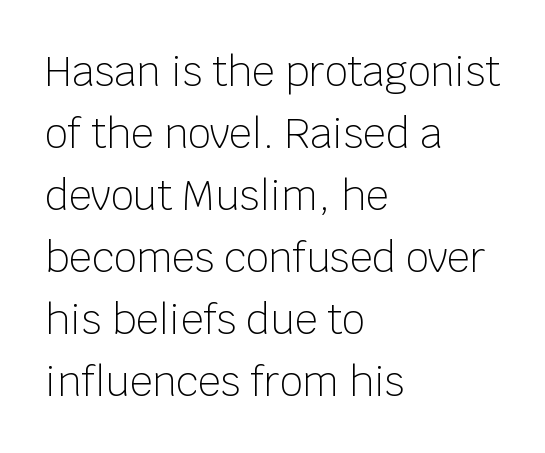
Q: Is the text bold? A: No.
Q: Is the text italic (slanted)? A: No, it is upright.
Q: Is the typeface a serif or a sans-serif typeface? A: Sans-serif.
Q: Is the text underlined? A: No.
Q: How is the paragraph aligned? A: Left-aligned.
Q: Is the spacing between letters normal or unusually wide? A: Normal.
Q: Is the spacing between lines tight, normal or loose? A: Normal.
Q: Width (condensed, normal, or wide)? A: Normal.
Q: Stroke contrast? A: Low.
Q: x-height? A: Large.
Q: Monospaced? A: No.
